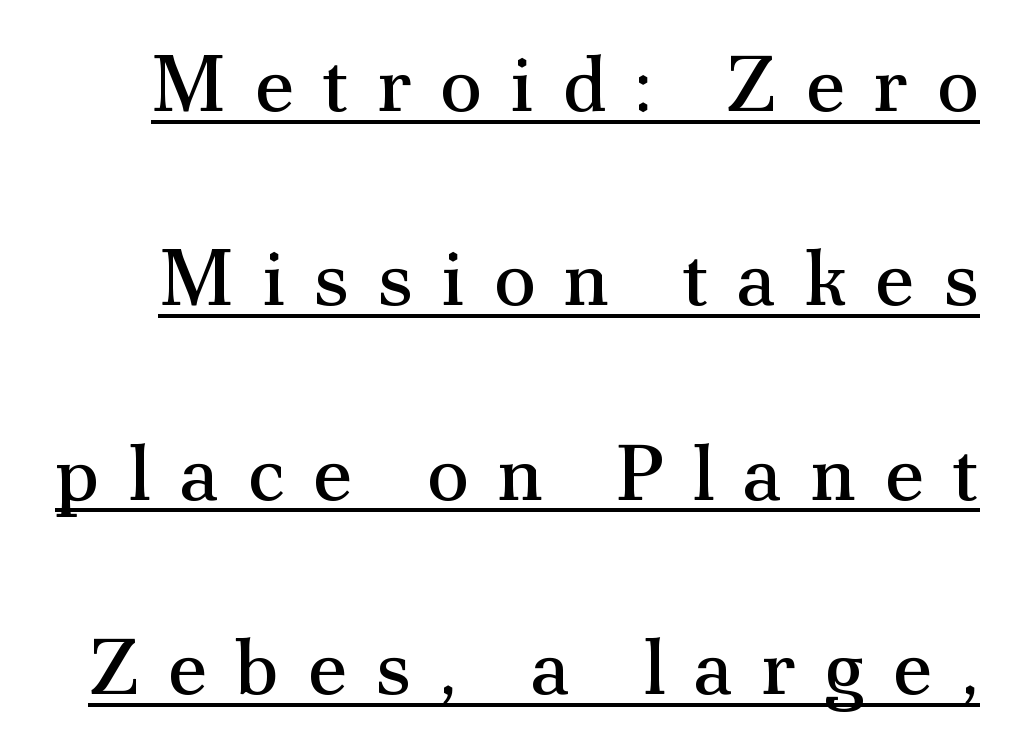
Think of a printed novel: that variable character pitch is what you see here. The passage shown stacks its lines with a broad gap. Posture: straight, roman, zero tilt. The specimen includes a rule beneath the text block's lines.
